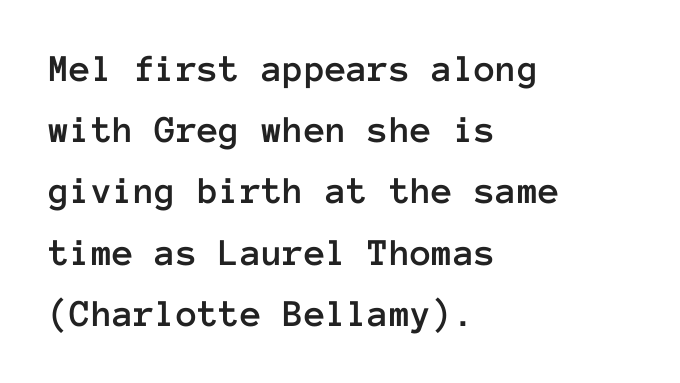
The image shows 39 px text type, upright, monospaced; set left-aligned, normal line spacing (1.57x), normal letter spacing, not underlined; low stroke contrast and a medium x-height.
